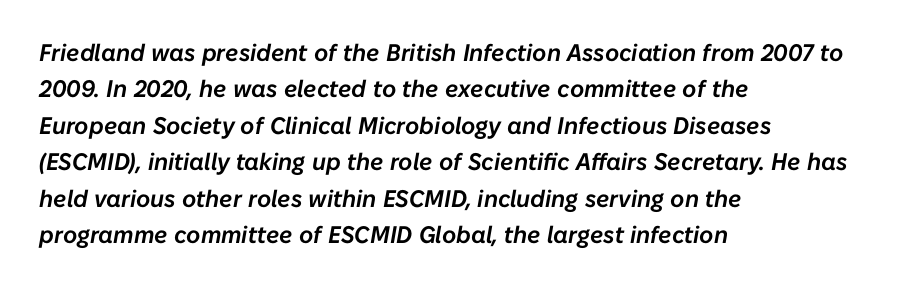
{"italic": "yes", "lean": "right", "slant_degrees": 10, "underline": "no", "align": "left", "line_spacing": "normal", "line_spacing_ratio": 1.52, "letter_spacing": "normal", "letter_spacing_em": 0.0, "glyph_px": 24}
